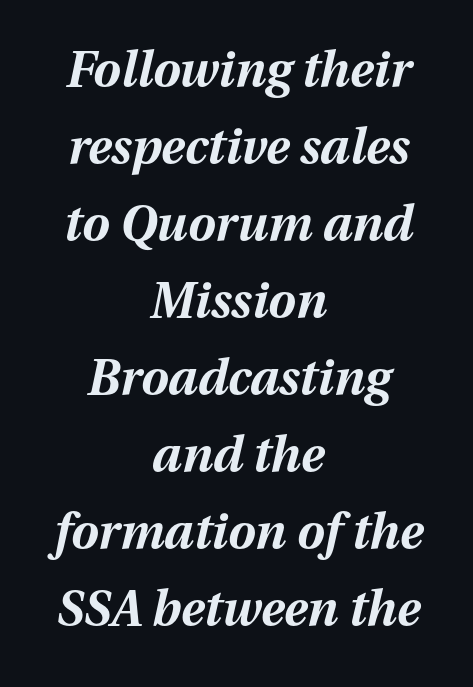
Caption: multi-line text, centered on the measure. You'd pick this weight for a headline — it's a proper bold. When letters slant like this, we call the style italic. Compared with typical paragraphs, the rows here are spaced about the same. Students, note that the glyphs here touch the page at normal intervals.
